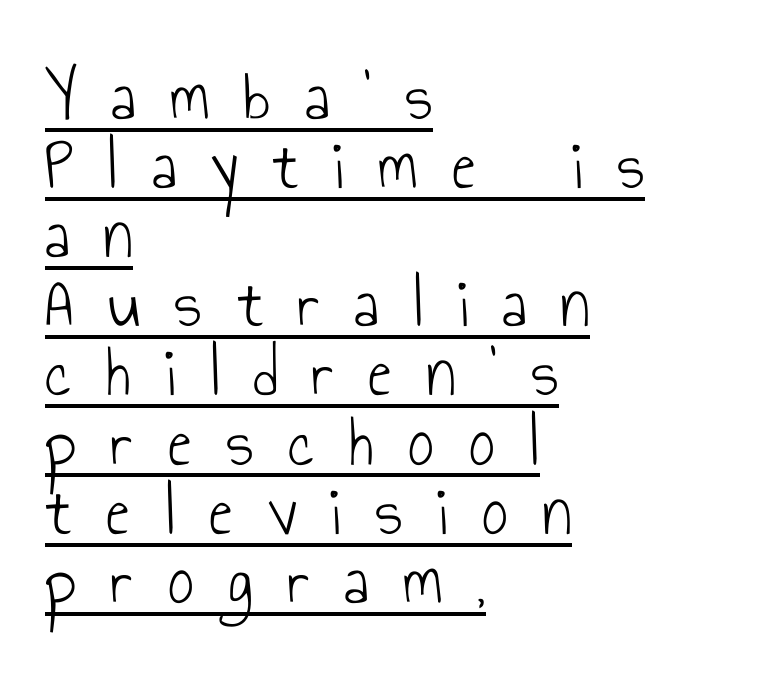
{"serif": "no", "italic": "no", "bold": "no", "weight": "light", "width": "condensed", "stroke_contrast": "low", "x_height": "small", "monospaced": "no", "underline": "yes", "align": "left", "line_spacing": "tight", "line_spacing_ratio": 0.96, "letter_spacing": "wide", "letter_spacing_em": 0.48, "glyph_px": 72}
